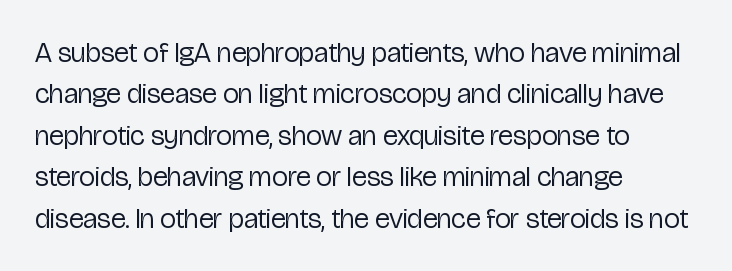
The image shows 28 px regular-weight, condensed sans-serif type, upright; set left-aligned, normal line spacing (1.48x), normal letter spacing, not underlined; low stroke contrast and a medium x-height.
